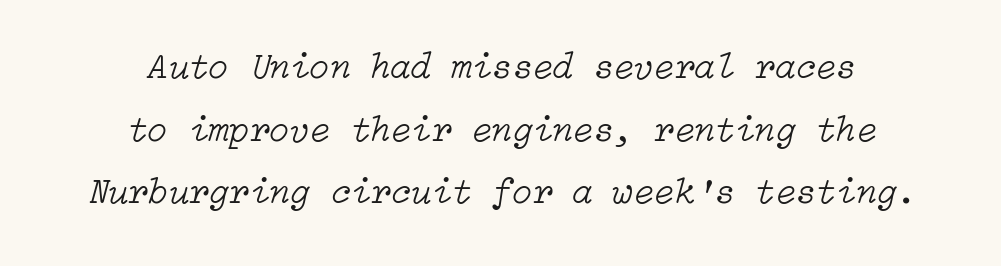
Stems and bowls with no extra thickness — not bold. Which margin do the lines hug? Neither — every line sits in the middle. The passage shown is not underscored anywhere. Does the lettering tilt? It does — this is italic. If you measured baseline to baseline, you'd find a middling distance.
